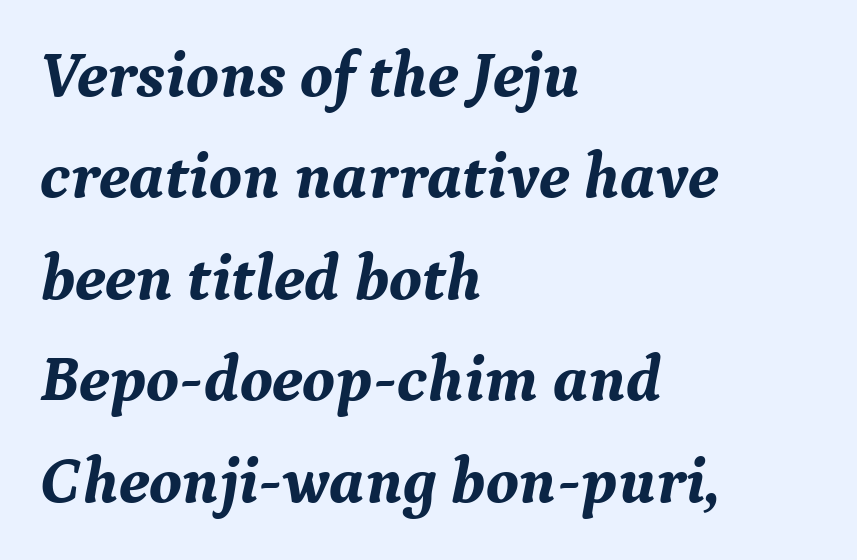
Horizontal alignment here is leftward, the default for most running prose. Think of a printed novel: that variable character pitch is what you see here. Whoever set this chose a conventional vertical rhythm. These lines keep a tight, regular rhythm from letter to letter. Serifs: yes, visible at the terminals of the letterforms. Notice how thick the strokes are: this is what a full bold looks like.
